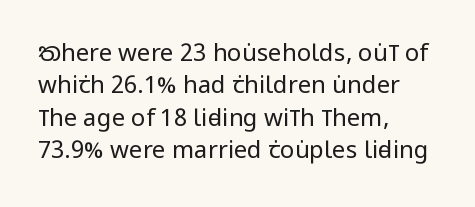
The typesetter chose a ragged-right arrangement here. In terms of letterspacing, this is plain default setting. Descenders hang freely into open space. A typesetter would call this leading conventional body-copy spacing. Stems and bowls with no extra thickness — not bold.
